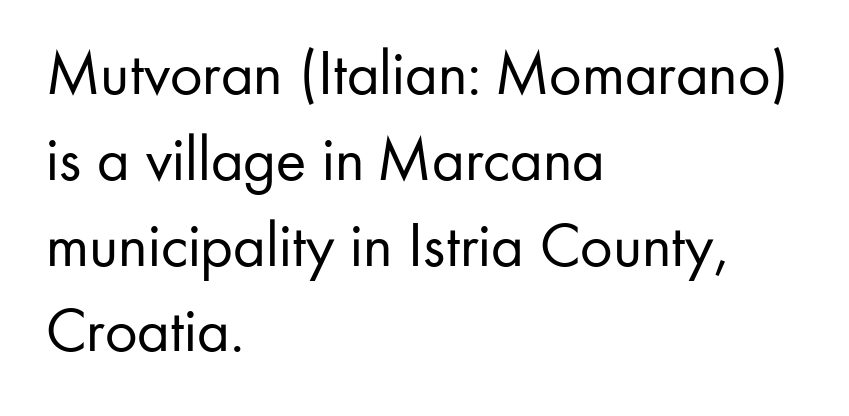
The font sits on the lighter half of the weight spectrum, regular included. Leading: standard. The lines are quadded left. In terms of posture, this sample is upright.
